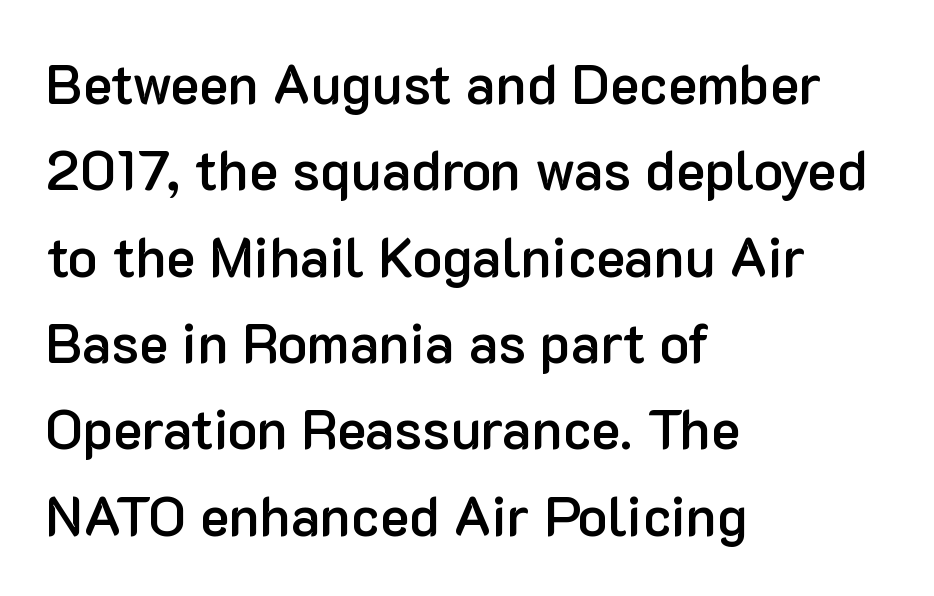
Q: Is the text bold? A: Semi-bold.
Q: Is the text italic (slanted)? A: No, it is upright.
Q: Is the typeface a serif or a sans-serif typeface? A: Sans-serif.
Q: Is the text underlined? A: No.
Q: How is the paragraph aligned? A: Left-aligned.
Q: Is the spacing between letters normal or unusually wide? A: Normal.
Q: Is the spacing between lines tight, normal or loose? A: Normal.
Q: Width (condensed, normal, or wide)? A: Normal.
Q: Stroke contrast? A: Low.
Q: x-height? A: Medium.
Q: Monospaced? A: No.
